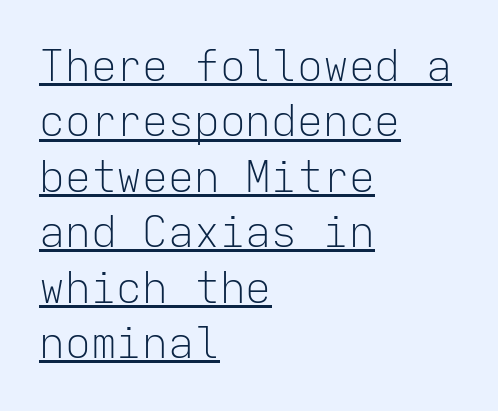
Q: Is the text bold? A: No.
Q: Is the text italic (slanted)? A: No, it is upright.
Q: Is the typeface a serif or a sans-serif typeface? A: Sans-serif.
Q: Is the text underlined? A: Yes.
Q: How is the paragraph aligned? A: Left-aligned.
Q: Is the spacing between letters normal or unusually wide? A: Normal.
Q: Is the spacing between lines tight, normal or loose? A: Normal.
Q: Width (condensed, normal, or wide)? A: Normal.
Q: Stroke contrast? A: Low.
Q: x-height? A: Medium.
Q: Monospaced? A: Yes.
